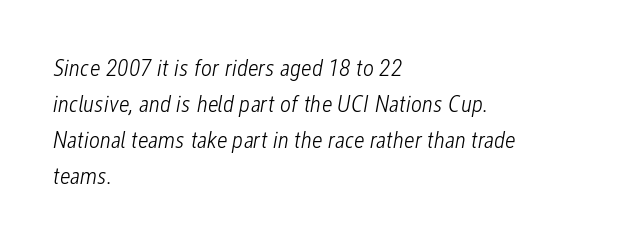
The image shows 24 px text type, italic (leaning right); set left-aligned, normal line spacing (1.5x), normal letter spacing, not underlined.
